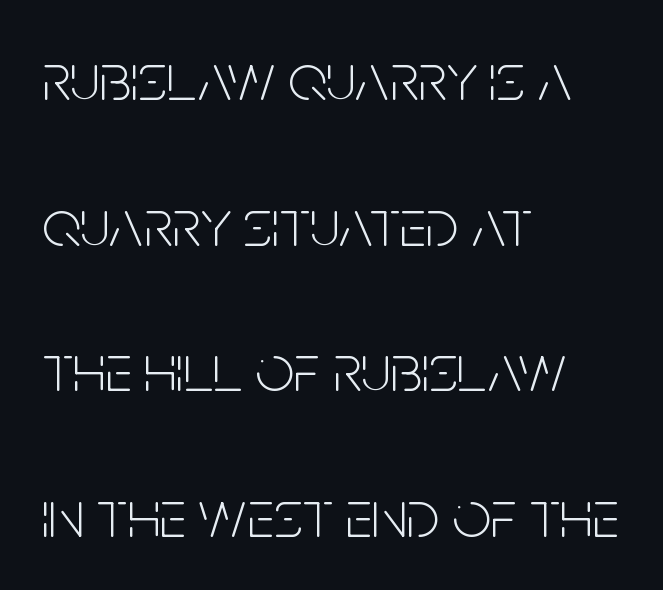
The image shows 68 px light, condensed sans-serif type, upright; set left-aligned, loose line spacing (2.14x), normal letter spacing, not underlined; low stroke contrast and a large x-height.
